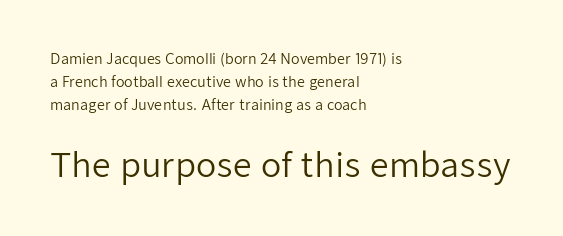
The image shows 33 px regular-weight sans-serif type, upright; set left-aligned, normal line spacing (1.64x), normal letter spacing, not underlined; the second (bottom) block is 2.36x larger; low stroke contrast and a medium x-height.
